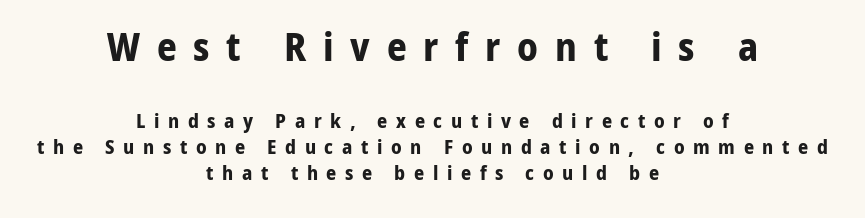
Q: Is the text bold? A: Yes.
Q: Is the text italic (slanted)? A: No, it is upright.
Q: Is the typeface a serif or a sans-serif typeface? A: Sans-serif.
Q: Is the text underlined? A: No.
Q: How is the paragraph aligned? A: Centered.
Q: Is the spacing between letters normal or unusually wide? A: Unusually wide.
Q: Is the spacing between lines tight, normal or loose? A: Normal.
Q: Which block of text is set in a larger size, the first (top) or the second (bottom)? A: The first (top) one.
Q: Width (condensed, normal, or wide)? A: Normal.
Q: Stroke contrast? A: Low.
Q: x-height? A: Medium.
Q: Monospaced? A: No.
